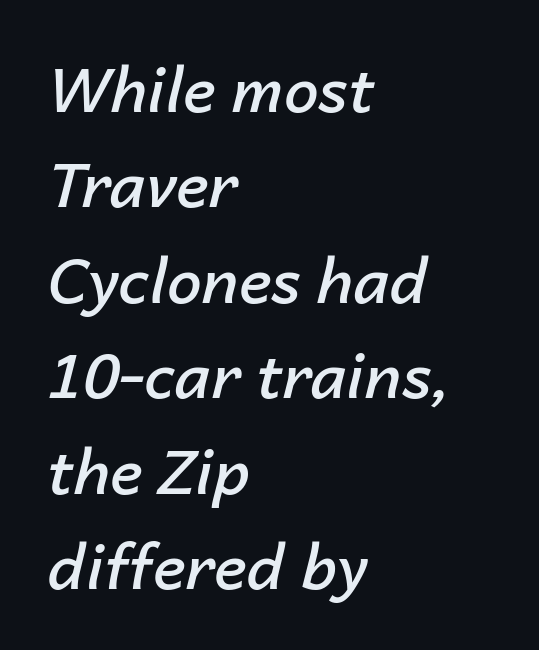
The lines sit at an ordinary, default distance from one another. I'd describe the lettering as semibold — firm but not a full bold. Notice how the passage keeps a crisp vertical edge on the left only. Style check: oblique. Note the varied advance widths — an 'i' is clearly narrower than an 'm'. Rule under the text: the space is simply empty.
